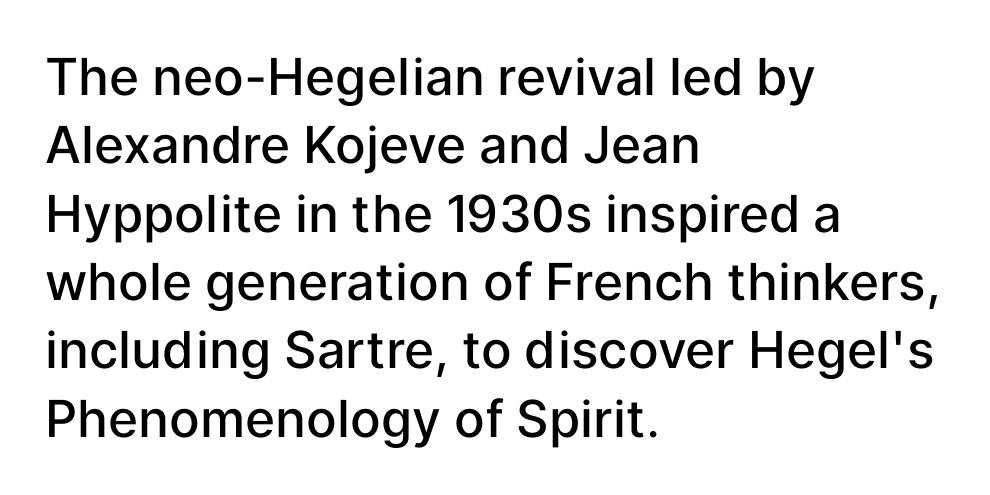
{"serif": "no", "italic": "no", "bold": "semi", "weight": "semibold", "width": "normal", "stroke_contrast": "low", "x_height": "medium", "monospaced": "no", "underline": "no", "align": "left", "line_spacing": "normal", "line_spacing_ratio": 1.34, "letter_spacing": "normal", "letter_spacing_em": 0.0, "glyph_px": 51}
